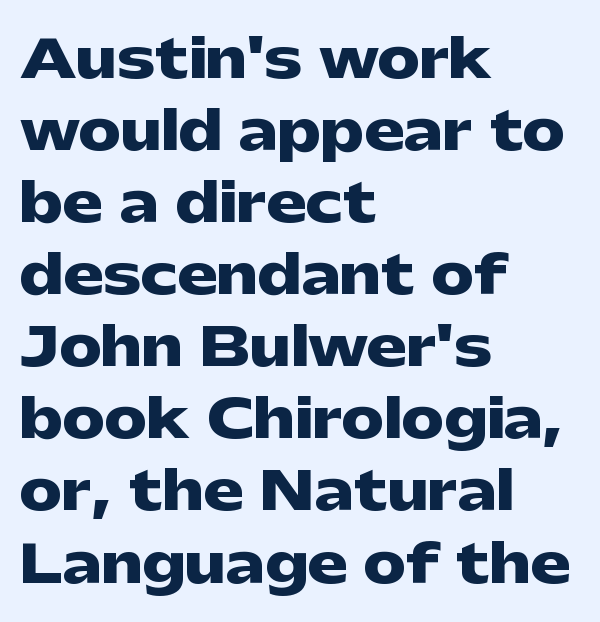
Q: Is the text bold? A: Yes.
Q: Is the text italic (slanted)? A: No, it is upright.
Q: Is the typeface a serif or a sans-serif typeface? A: Sans-serif.
Q: Is the text underlined? A: No.
Q: How is the paragraph aligned? A: Left-aligned.
Q: Is the spacing between letters normal or unusually wide? A: Normal.
Q: Is the spacing between lines tight, normal or loose? A: Normal.
Q: Width (condensed, normal, or wide)? A: Wide.
Q: Stroke contrast? A: Low.
Q: x-height? A: Medium.
Q: Monospaced? A: No.
